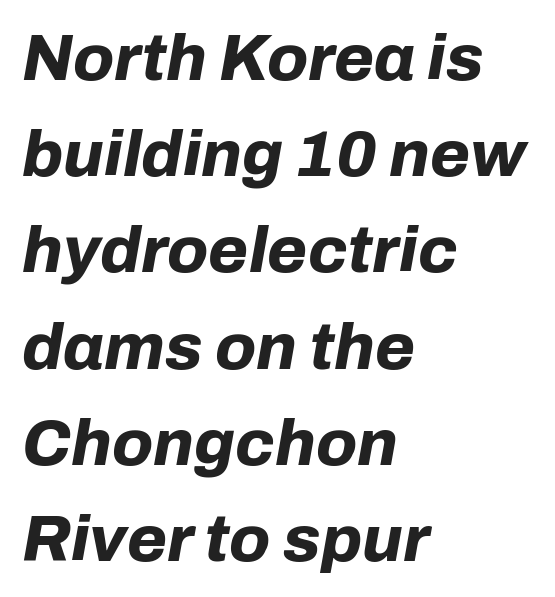
This rendering leaves character spacing at its baseline value. The axis of the letterforms is tilted away from vertical. What weight is shown? A full bold with thick strokes. Visually the block forms a straight wall on the left and a jagged coastline on the right. The area under the type is left untouched.
